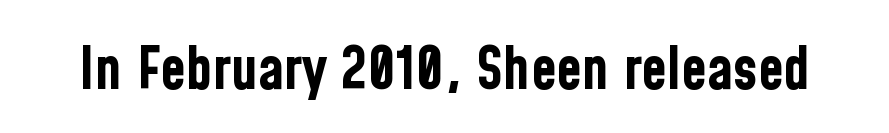
Strong, thick strokes mark this as bold type. A roman cut, with each character standing at attention. Short note: letters normally spaced. Underlining? Definitely not there. Looks like regular typesetting: each glyph gets only the width it needs. What kind of face is this? One without serifs — a sans.
